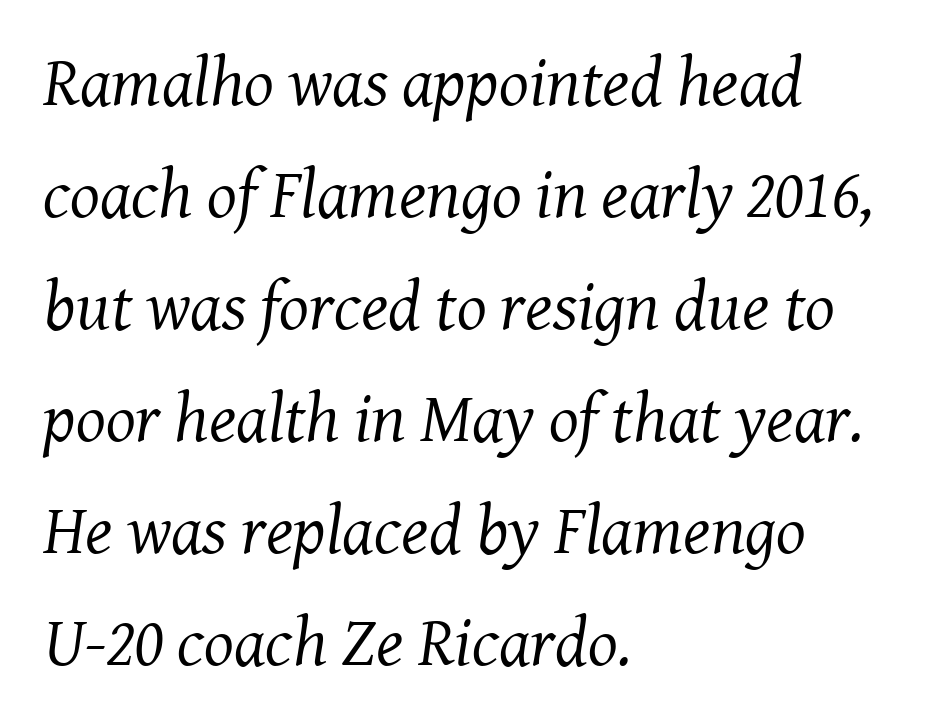
{"serif": "yes", "italic": "yes", "lean": "right", "slant_degrees": 8, "bold": "no", "weight": "regular", "width": "normal", "stroke_contrast": "medium", "x_height": "medium", "monospaced": "no", "underline": "no", "align": "left", "line_spacing": "normal", "line_spacing_ratio": 1.6, "letter_spacing": "normal", "letter_spacing_em": 0.0, "glyph_px": 70}
